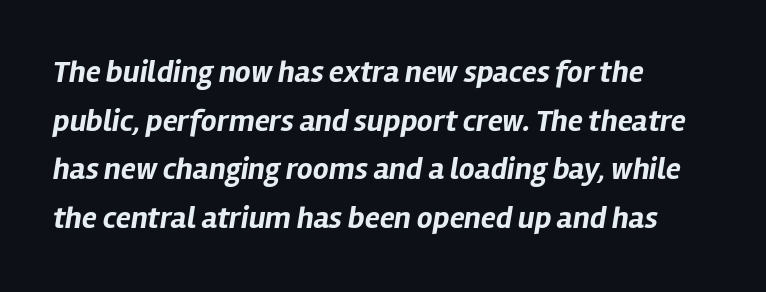
{"italic": "yes", "lean": "right", "slant_degrees": 12, "bold": "yes", "weight": "bold", "width": "normal", "stroke_contrast": "low", "x_height": "medium", "monospaced": "no", "underline": "no", "align": "left", "line_spacing": "normal", "line_spacing_ratio": 1.57, "letter_spacing": "normal", "letter_spacing_em": 0.0, "glyph_px": 31}
